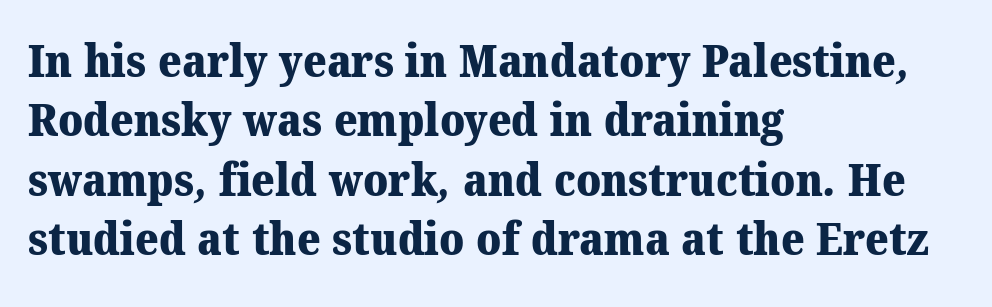
The image shows 45 px heavy serif type; set left-aligned, normal line spacing (1.32x), normal letter spacing, not underlined; medium stroke contrast and a medium x-height.
